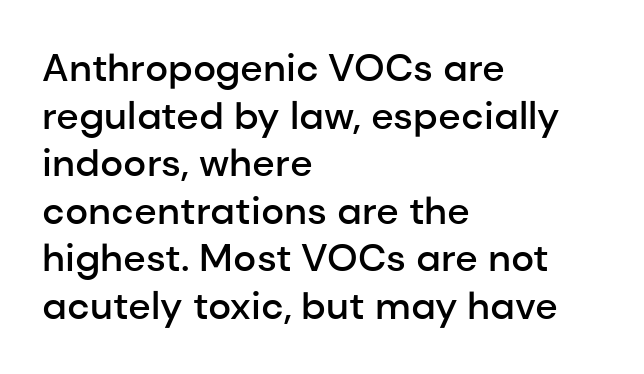
{"serif": "no", "italic": "no", "bold": "semi", "weight": "semibold", "width": "normal", "stroke_contrast": "low", "x_height": "medium", "monospaced": "no", "underline": "no", "align": "left", "line_spacing_ratio": 1.22, "letter_spacing": "normal", "letter_spacing_em": 0.0, "glyph_px": 39}
